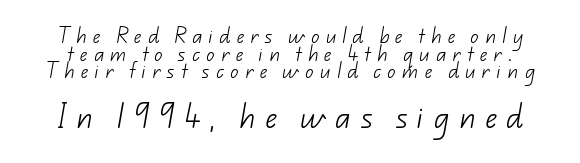
The image shows 26 px text type; set tight line spacing (1.03x), unusually wide letter spacing (+0.36 em), not underlined; the second (bottom) block is 1.53x larger.
